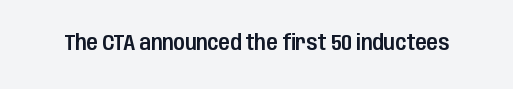
Every character sits straight up, as roman type does. The string is rendered with underlining switched off. Students, note that the glyphs here touch the page at normal intervals.
